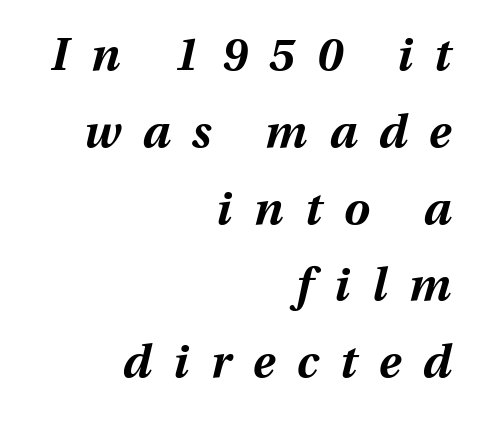
The image shows 46 px bold type, italic (leaning right); set right-aligned, normal line spacing (1.67x), unusually wide letter spacing (+0.48 em), not underlined; medium stroke contrast and a medium x-height.
